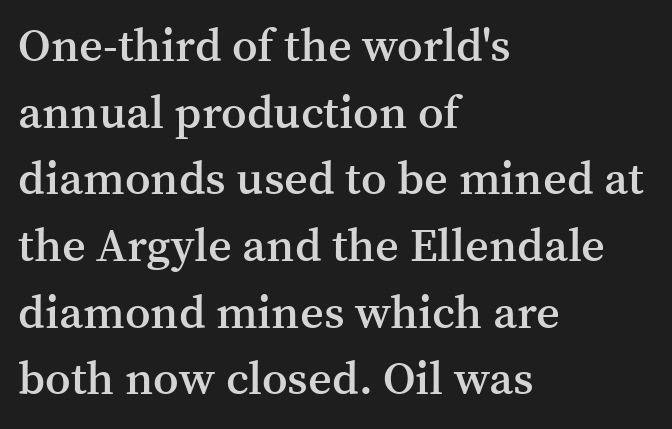
This rendering features lettering with no underline. Here the designer chose a conventional face with non-uniform glyph widths. Every letter is mildly thick-stroked: semibold rather than bold. The paragraph shown leans on its left margin. These lines sit exactly where default settings would place them. Is this a sans? No — the strokes have serifs.
